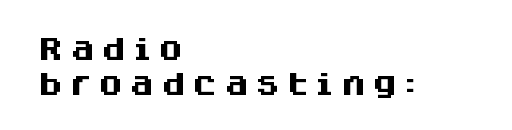
{"italic": "no", "bold": "yes", "underline": "no", "align": "left", "line_spacing": "normal", "line_spacing_ratio": 1.39, "letter_spacing": "wide", "letter_spacing_em": 0.26, "glyph_px": 25}
